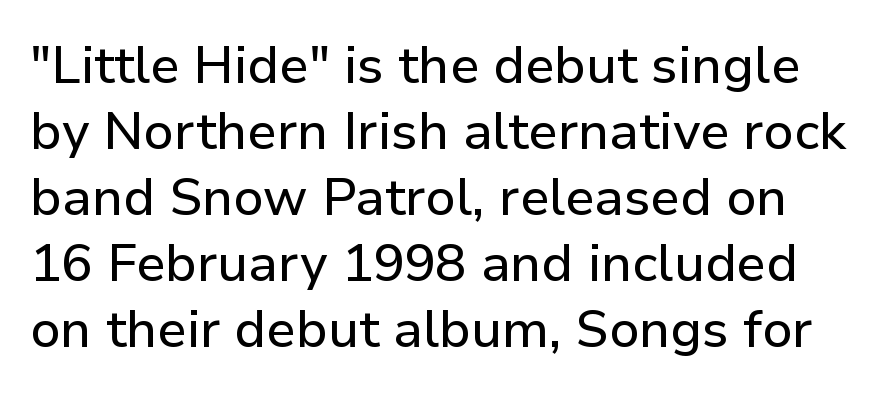
{"serif": "no", "italic": "no", "width": "normal", "stroke_contrast": "low", "x_height": "medium", "monospaced": "no", "underline": "no", "line_spacing": "normal", "line_spacing_ratio": 1.27, "letter_spacing": "normal", "letter_spacing_em": 0.0, "glyph_px": 52}
